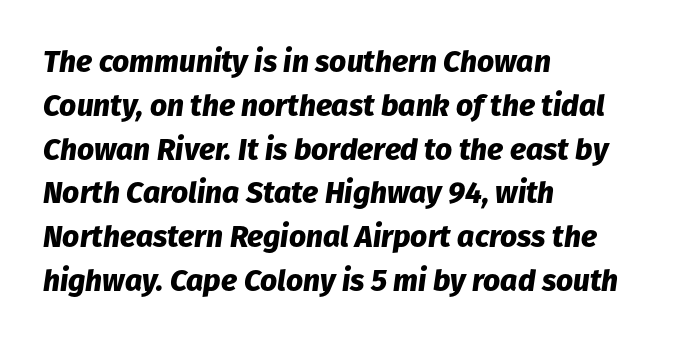
Q: Is the text bold? A: Yes.
Q: Is the text italic (slanted)? A: Yes, it leans right by about 8 degrees.
Q: Is the text underlined? A: No.
Q: How is the paragraph aligned? A: Left-aligned.
Q: Is the spacing between letters normal or unusually wide? A: Normal.
Q: Is the spacing between lines tight, normal or loose? A: Normal.
Q: Width (condensed, normal, or wide)? A: Normal.
Q: Stroke contrast? A: Low.
Q: x-height? A: Medium.
Q: Monospaced? A: No.
